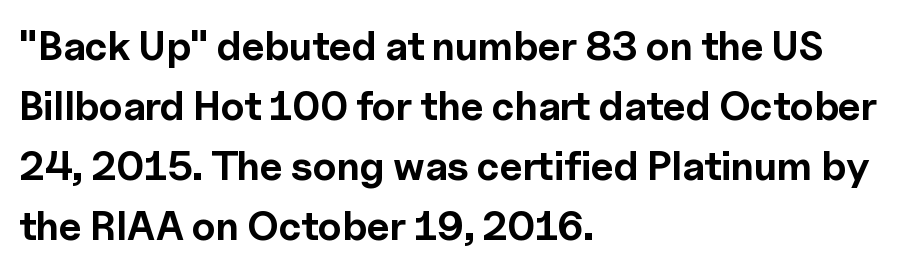
Leading matches the norm, producing a regular column. These lines stack with their left ends in a neat column. Does extra space separate the letters? No, they use regular spacing. This sample uses an upright cut, with every glyph sitting square on the baseline.
